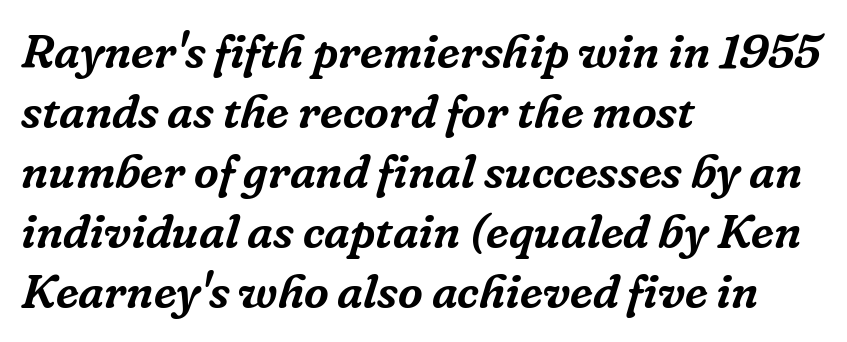
These lines sit exactly where default settings would place them. Note the varied advance widths — an 'i' is clearly narrower than an 'm'. The passage is arranged the way most books set body copy — flush left. Little horizontal feet cap the strokes, marking this as serif type.
